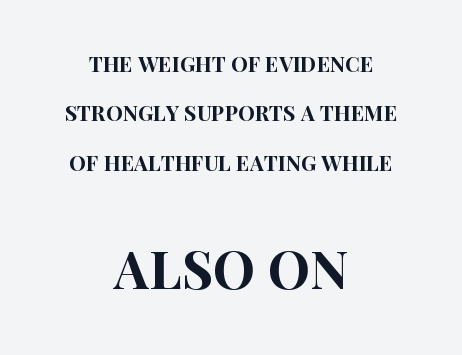
Character widths vary here, with narrow letters taking less room than wide ones. The tracking reads as untouched default to a designer's eye. Vertically, the passage feels expansive, rows floating well apart. The later block is typeset at a bigger size than the earlier block. Descender tails drop into unmarked territory. The rag falls on both sides of this text block equally.
